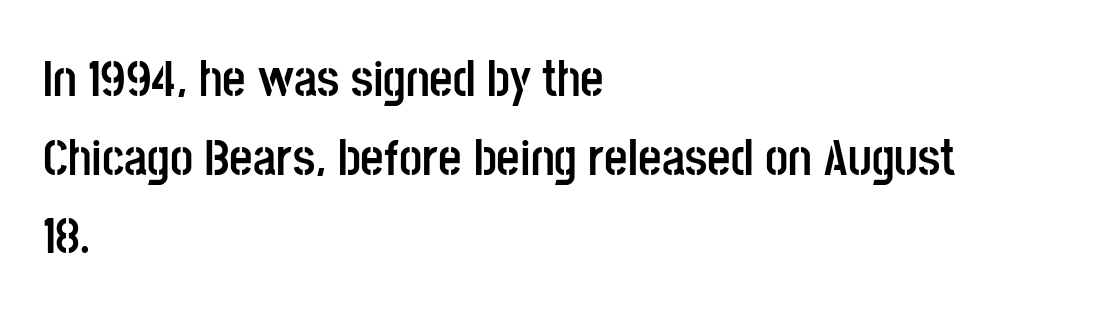
Decoration check: the copy has no underline. Posture: upright roman. Classification — sans serif. Tracking value appears to be zero — textbook default spacing.
